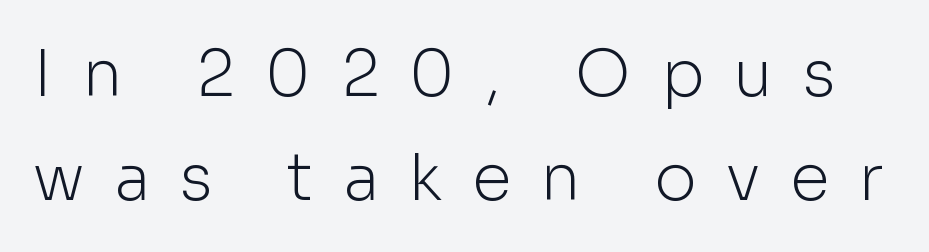
The image shows 64 px light sans-serif type, upright; set normal line spacing (1.62x), unusually wide letter spacing (+0.46 em), not underlined; low stroke contrast and a medium x-height.
